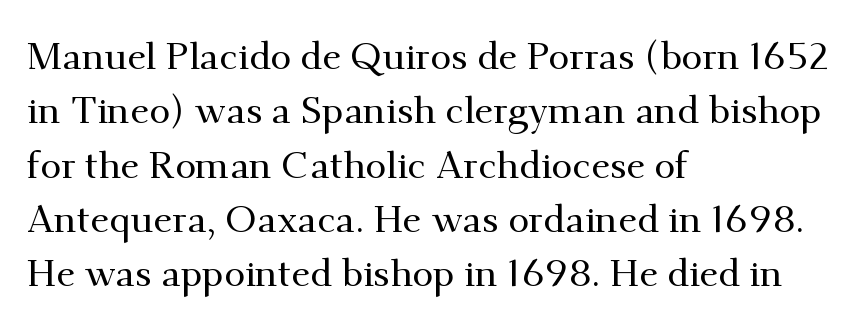
The image shows 38 px serif type, upright; set left-aligned, normal line spacing (1.43x), normal letter spacing, not underlined; medium stroke contrast and a small x-height.
